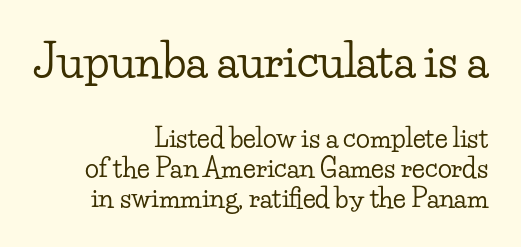
{"serif": "yes", "italic": "no", "width": "wide", "stroke_contrast": "low", "x_height": "small", "monospaced": "no", "underline": "no", "align": "right", "line_spacing": "tight", "line_spacing_ratio": 1.15, "letter_spacing": "normal", "letter_spacing_em": 0.0, "larger_block": "first", "size_ratio": 1.73, "glyph_px": 45}
